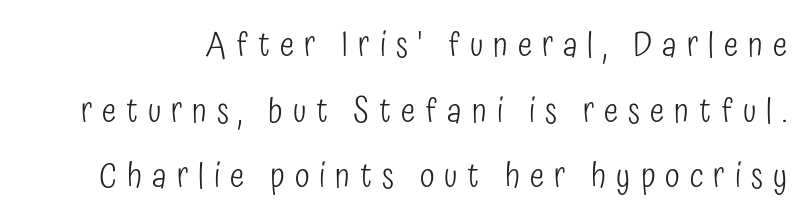
The type is letterspaced generously, with wide tracking. A great deal of white space separates one row of letters from the next. Words float on clear page, feet unadorned. The letters stand upright; this is a roman face. The designer went with a sans here, leaving each stem footless. Nothing heavy about these letters — not bold at all.
